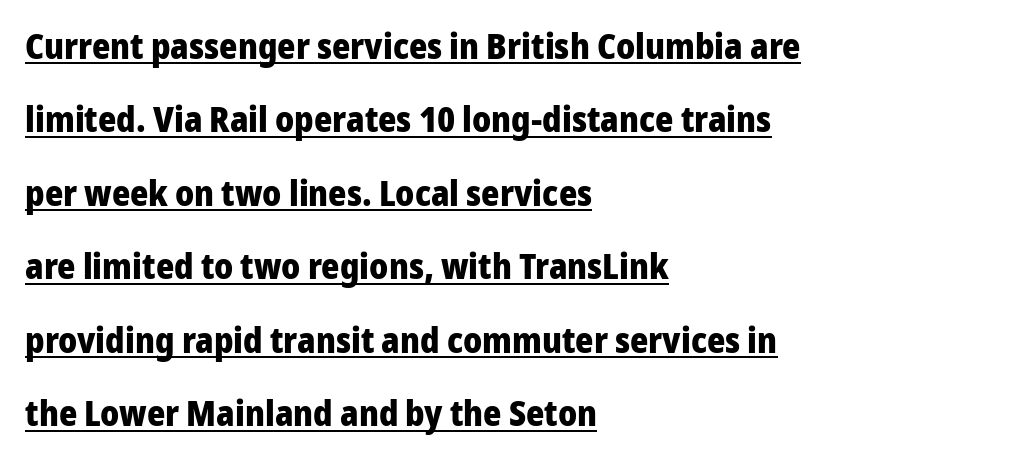
Q: Is the text bold? A: Yes.
Q: Is the text italic (slanted)? A: No, it is upright.
Q: Is the typeface a serif or a sans-serif typeface? A: Sans-serif.
Q: Is the text underlined? A: Yes.
Q: How is the paragraph aligned? A: Left-aligned.
Q: Is the spacing between letters normal or unusually wide? A: Normal.
Q: Is the spacing between lines tight, normal or loose? A: Loose.
Q: Width (condensed, normal, or wide)? A: Normal.
Q: Stroke contrast? A: Low.
Q: x-height? A: Medium.
Q: Monospaced? A: No.
